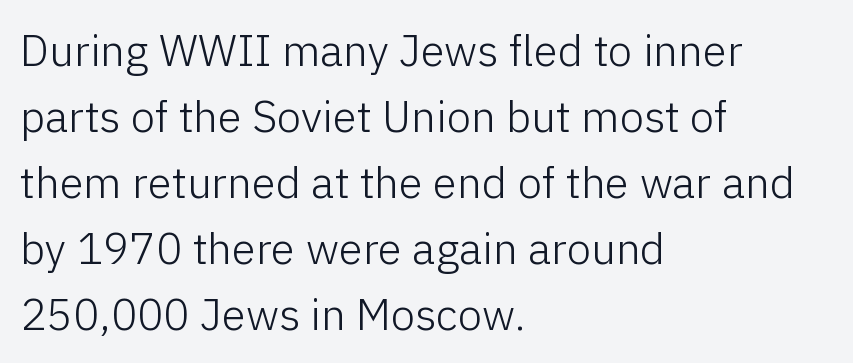
{"serif": "no", "italic": "no", "bold": "no", "weight": "light", "width": "normal", "stroke_contrast": "low", "x_height": "medium", "monospaced": "no", "underline": "no", "align": "left", "line_spacing": "normal", "line_spacing_ratio": 1.5, "letter_spacing": "normal", "letter_spacing_em": 0.0, "glyph_px": 44}
